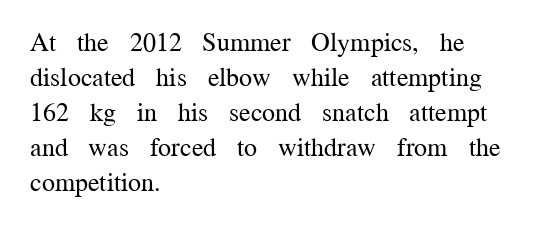
The image shows 26 px text type, upright; set left-aligned, normal line spacing (1.35x), normal letter spacing, not underlined.
